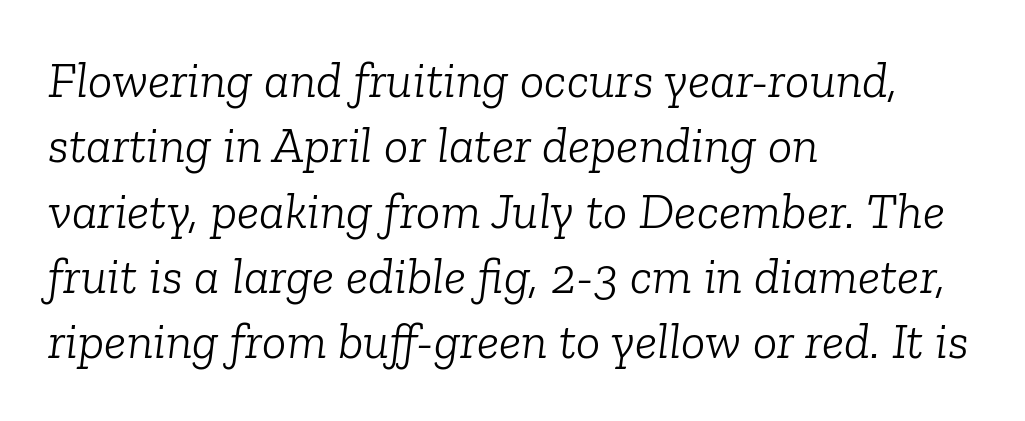
Proportional: the letters do not fall into vertical columns. Observe the ordinary spacing: letters are neighbours, not strangers. Is the type slanted? Yes — the strokes lean at a clear angle. This rendering uses left alignment, leaving the right contour irregular. Is the type heavy? It reads as light-to-regular instead.
